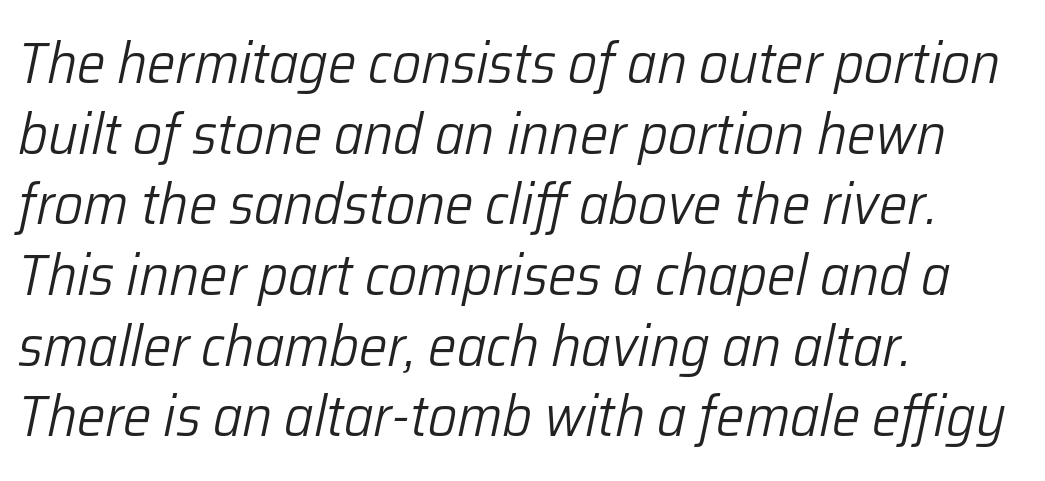
Q: Is the text bold? A: No.
Q: Is the text italic (slanted)? A: Yes, it leans right by about 12 degrees.
Q: Is the text underlined? A: No.
Q: How is the paragraph aligned? A: Left-aligned.
Q: Is the spacing between letters normal or unusually wide? A: Normal.
Q: Width (condensed, normal, or wide)? A: Normal.
Q: Stroke contrast? A: Low.
Q: x-height? A: Medium.
Q: Monospaced? A: No.
